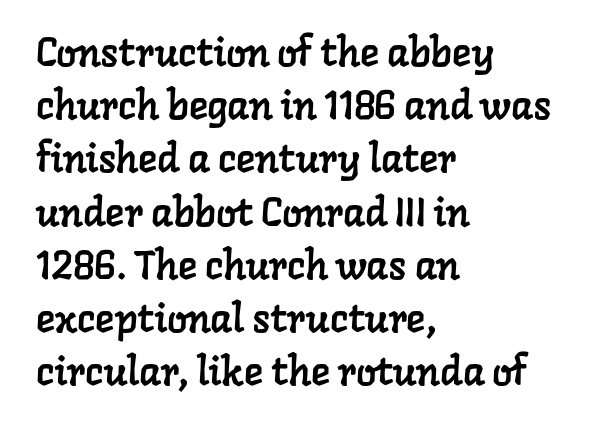
Q: Is the typeface a serif or a sans-serif typeface? A: Serif.
Q: Is the text underlined? A: No.
Q: How is the paragraph aligned? A: Left-aligned.
Q: Is the spacing between letters normal or unusually wide? A: Normal.
Q: Is the spacing between lines tight, normal or loose? A: Normal.
Q: Width (condensed, normal, or wide)? A: Normal.
Q: Stroke contrast? A: Low.
Q: x-height? A: Medium.
Q: Monospaced? A: No.
